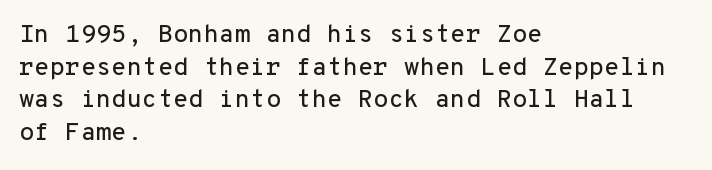
{"italic": "no", "underline": "no", "align": "left", "line_spacing": "normal", "line_spacing_ratio": 1.31, "letter_spacing": "normal", "letter_spacing_em": 0.0, "glyph_px": 25}
